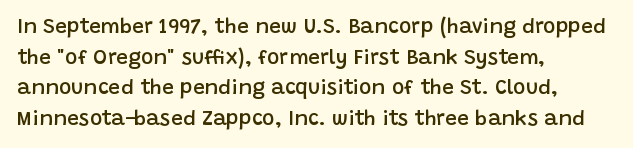
The image shows 21 px text type, upright; set left-aligned, normal line spacing (1.46x), normal letter spacing, not underlined.
